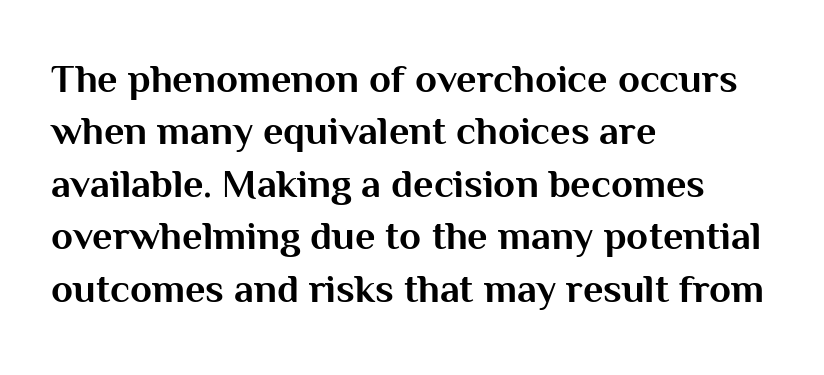
Left-aligned paragraph, ragged on the right. A typesetter would call this proportional, since set widths differ per character. Does the lettering tilt? It doesn't — this is upright. Thick stems and heavy bowls — unmistakably bold. Font category for this specimen: sans-serif.
